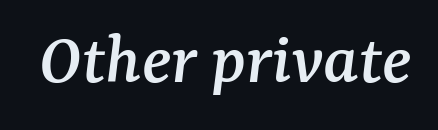
{"serif": "yes", "italic": "yes", "lean": "right", "slant_degrees": 7, "width": "normal", "stroke_contrast": "medium", "x_height": "medium", "monospaced": "no", "underline": "no", "letter_spacing": "normal", "letter_spacing_em": 0.0, "glyph_px": 75}
